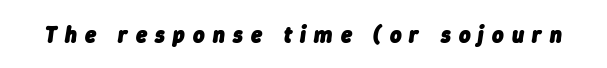
The image shows 22 px bold type, italic (leaning right); set unusually wide letter spacing (+0.37 em), not underlined.
